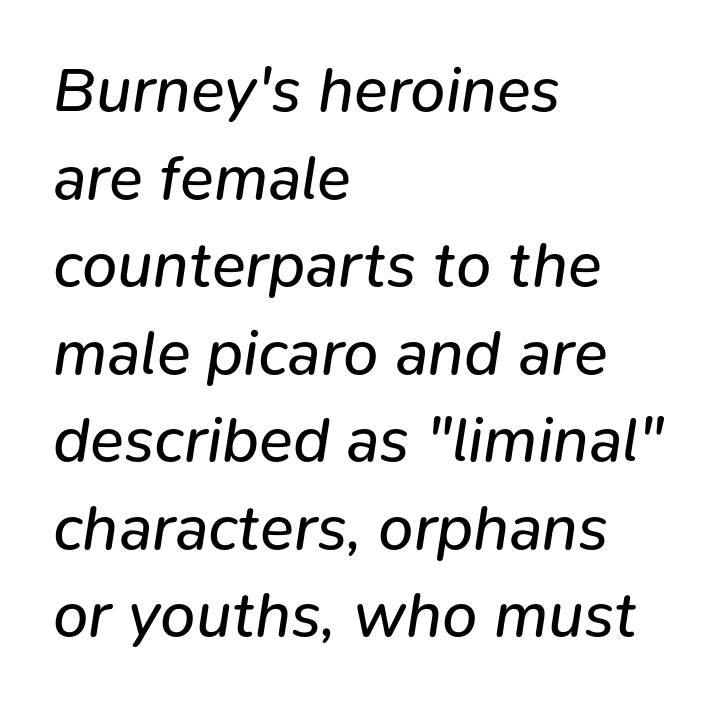
{"italic": "yes", "lean": "right", "slant_degrees": 9, "bold": "no", "weight": "regular", "width": "normal", "stroke_contrast": "low", "x_height": "medium", "monospaced": "no", "underline": "no", "align": "left", "line_spacing": "normal", "line_spacing_ratio": 1.39, "letter_spacing": "normal", "letter_spacing_em": 0.0, "glyph_px": 63}
